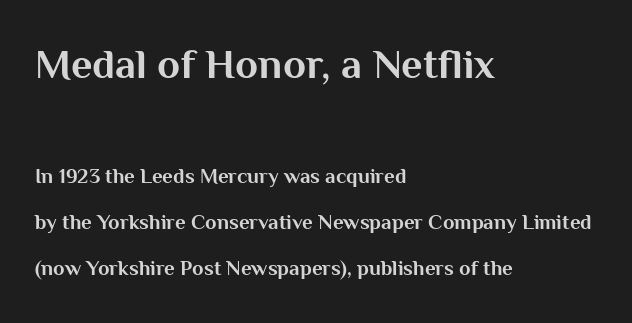
Default kerning and tracking; the words read as compact shapes. Posture: straight, roman, zero tilt. A typesetter would call this proportional, since set widths differ per character. Plenty of ink on the page — the face is bold. What's the leading like? Stretched, with rows far apart.
